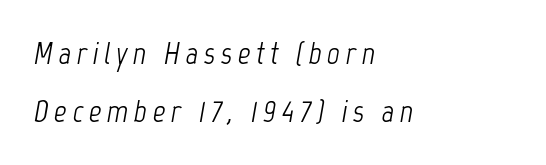
The image shows 31 px light, condensed type, italic (leaning right); set left-aligned, line spacing 1.86x, not underlined; low stroke contrast and a medium x-height.
